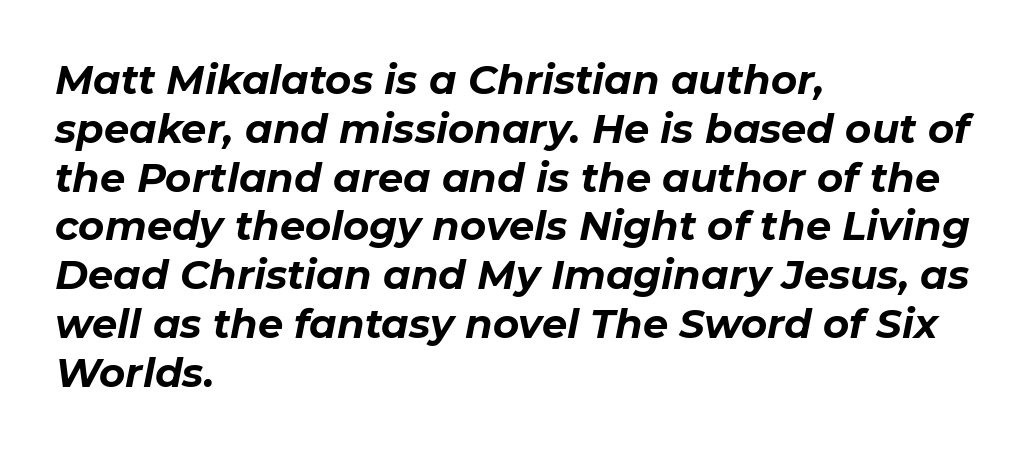
The image shows 40 px bold type, italic (leaning right); set left-aligned, line spacing 1.22x, normal letter spacing, not underlined; low stroke contrast and a medium x-height.
